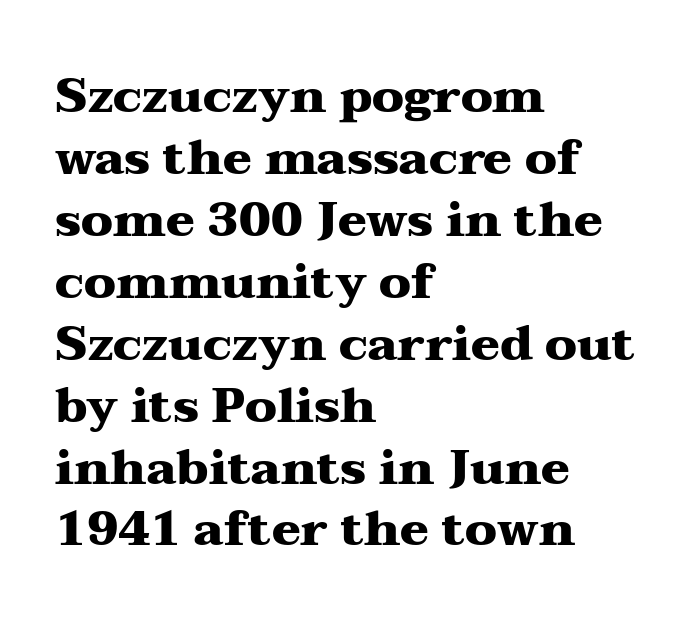
Has an underline been added? It has not. What kind of face is this? One with serifs. Strong, thick strokes mark this as bold type. Students, note that the glyphs here touch the page at normal intervals. Does the lettering tilt? It doesn't — this is upright.
